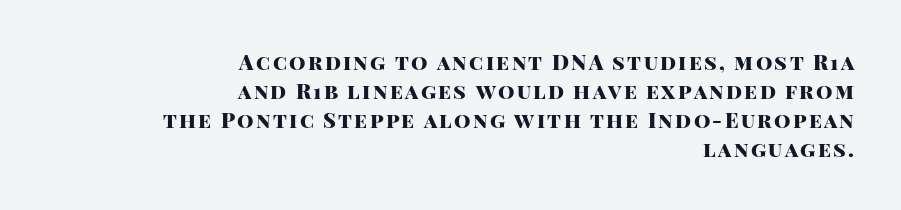
{"italic": "no", "bold": "yes", "underline": "no", "align": "right", "line_spacing": "normal", "line_spacing_ratio": 1.38, "glyph_px": 21}
